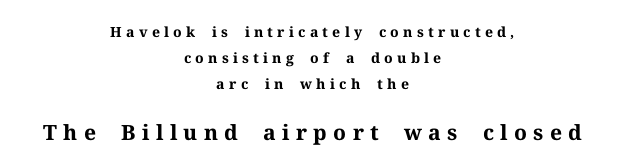
Q: Is the text bold? A: Yes.
Q: Is the text italic (slanted)? A: No, it is upright.
Q: Is the text underlined? A: No.
Q: How is the paragraph aligned? A: Centered.
Q: Is the spacing between letters normal or unusually wide? A: Unusually wide.
Q: Which block of text is set in a larger size, the first (top) or the second (bottom)? A: The second (bottom) one.
